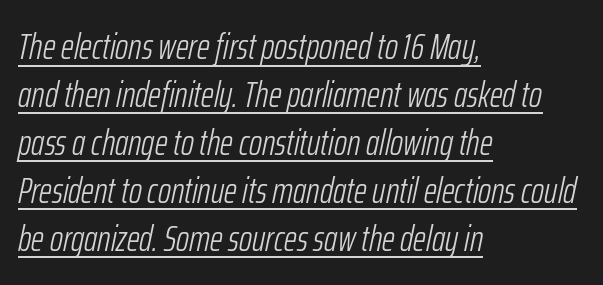
Q: Is the text bold? A: No.
Q: Is the text italic (slanted)? A: Yes, it leans right by about 12 degrees.
Q: Is the text underlined? A: Yes.
Q: How is the paragraph aligned? A: Left-aligned.
Q: Is the spacing between letters normal or unusually wide? A: Normal.
Q: Is the spacing between lines tight, normal or loose? A: Normal.
Q: Width (condensed, normal, or wide)? A: Condensed.
Q: Stroke contrast? A: Low.
Q: x-height? A: Medium.
Q: Monospaced? A: No.
